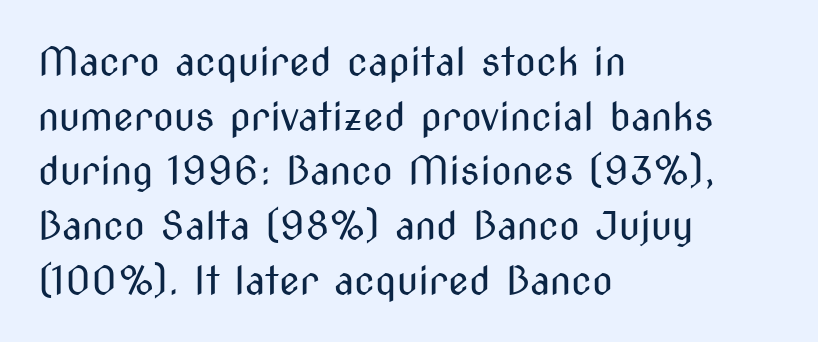
Q: Is the text bold? A: No.
Q: Is the text italic (slanted)? A: No, it is upright.
Q: Is the typeface a serif or a sans-serif typeface? A: Sans-serif.
Q: Is the text underlined? A: No.
Q: How is the paragraph aligned? A: Left-aligned.
Q: Is the spacing between letters normal or unusually wide? A: Normal.
Q: Is the spacing between lines tight, normal or loose? A: Normal.
Q: Width (condensed, normal, or wide)? A: Condensed.
Q: Stroke contrast? A: Medium.
Q: x-height? A: Medium.
Q: Monospaced? A: No.
